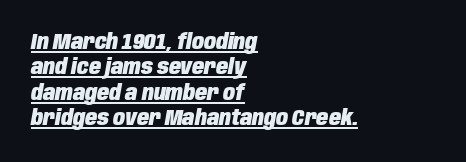
Q: Is the text bold? A: Yes.
Q: Is the text italic (slanted)? A: Yes, it leans right by about 10 degrees.
Q: Is the text underlined? A: Yes.
Q: How is the paragraph aligned? A: Left-aligned.
Q: Is the spacing between letters normal or unusually wide? A: Normal.
Q: Is the spacing between lines tight, normal or loose? A: Tight.
